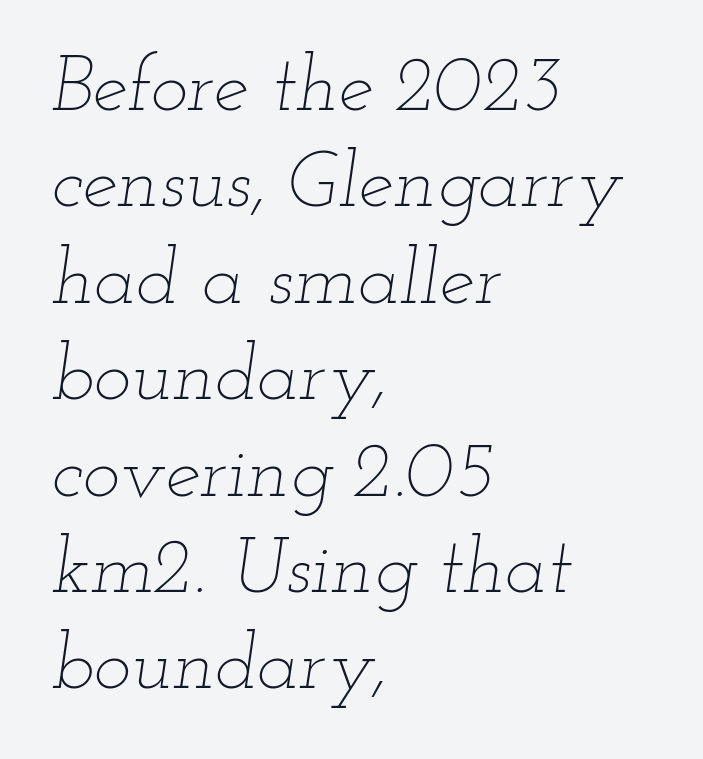
The image shows 79 px thin, wide type, italic (leaning right); set left-aligned, line spacing 1.22x, normal letter spacing, not underlined; low stroke contrast and a small x-height.
